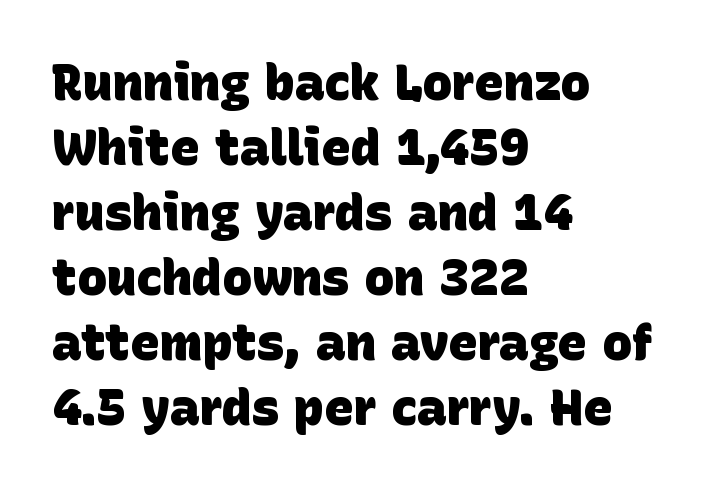
The space directly below the letters is spotless. Caption: bold face, heavy strokes. Note the varied advance widths — an 'i' is clearly narrower than an 'm'. Rows of type keep a routine distance in the vertical direction. One-word summary of the alignment: left.
